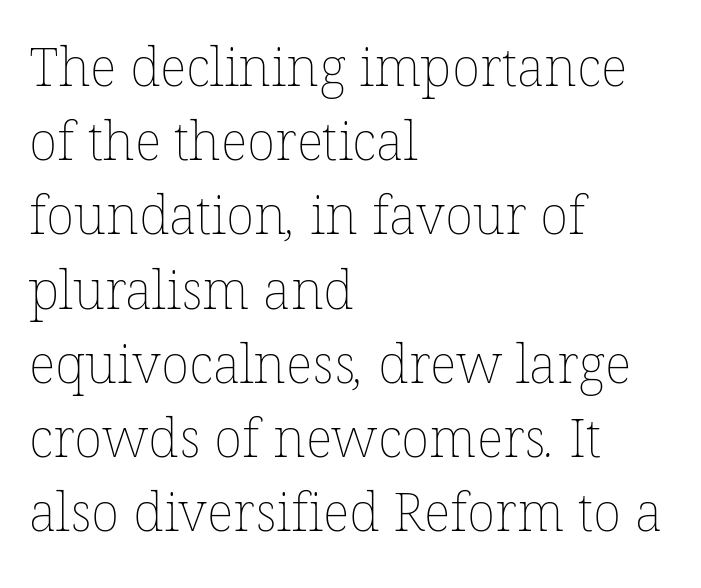
{"bold": "no", "weight": "thin", "width": "normal", "stroke_contrast": "low", "x_height": "medium", "monospaced": "no", "underline": "no", "align": "left", "line_spacing": "normal", "line_spacing_ratio": 1.4, "letter_spacing": "normal", "letter_spacing_em": 0.0, "glyph_px": 53}
